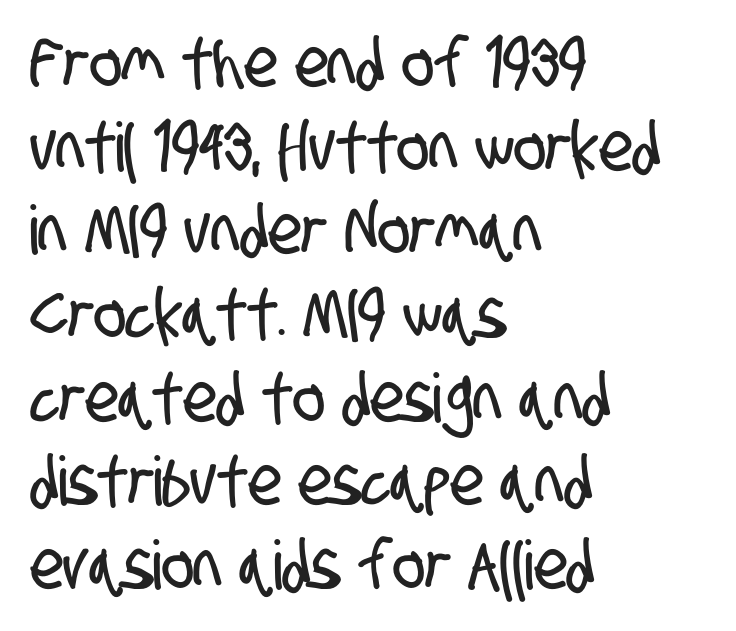
The image shows 68 px condensed sans-serif type; set left-aligned, line spacing 1.23x, normal letter spacing, not underlined; low stroke contrast and a large x-height.
